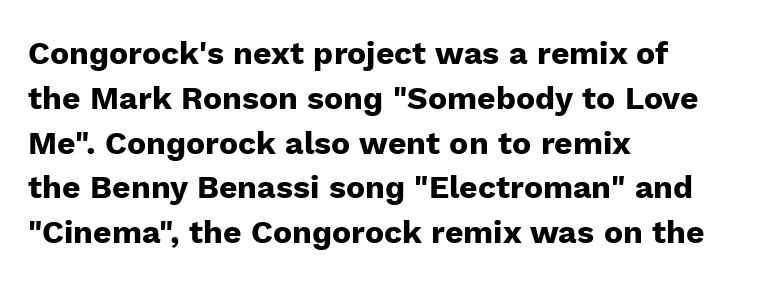
{"serif": "no", "italic": "no", "bold": "yes", "weight": "heavy", "width": "normal", "stroke_contrast": "low", "x_height": "medium", "monospaced": "no", "underline": "no", "align": "left", "line_spacing": "normal", "line_spacing_ratio": 1.4, "letter_spacing": "normal", "letter_spacing_em": 0.0, "glyph_px": 32}
